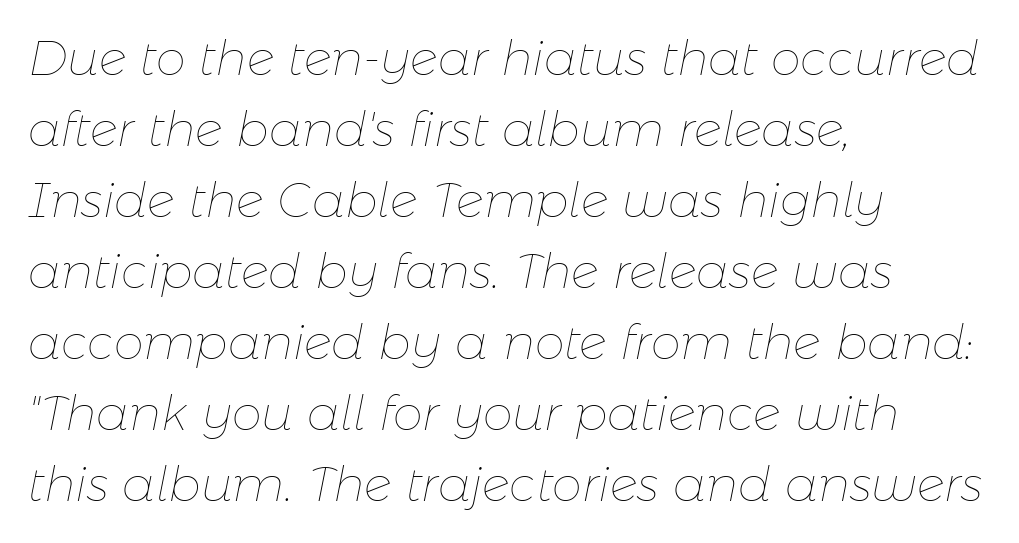
All the whitespace from short lines collects on the right. A typesetter would mark this as italic. Quick note: underline off. This sample has the flowing, uneven cadence of proportional lettering. Weight: in the light-to-regular range.
